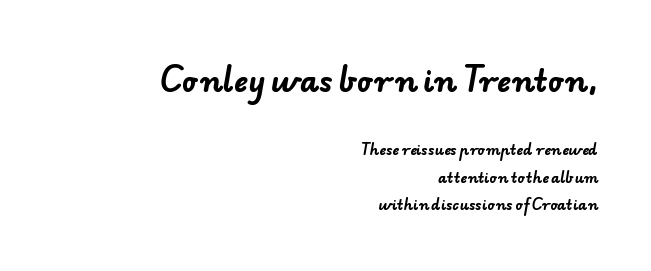
{"serif": "no", "bold": "yes", "weight": "bold", "width": "normal", "stroke_contrast": "low", "x_height": "small", "monospaced": "no", "underline": "no", "align": "right", "line_spacing": "loose", "line_spacing_ratio": 1.97, "letter_spacing": "normal", "letter_spacing_em": 0.0, "larger_block": "first", "size_ratio": 2.14, "glyph_px": 30}
